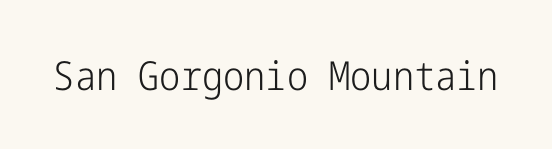
{"serif": "no", "italic": "no", "bold": "no", "weight": "light", "width": "condensed", "stroke_contrast": "low", "x_height": "medium", "underline": "no", "letter_spacing": "normal", "letter_spacing_em": 0.0, "glyph_px": 40}
